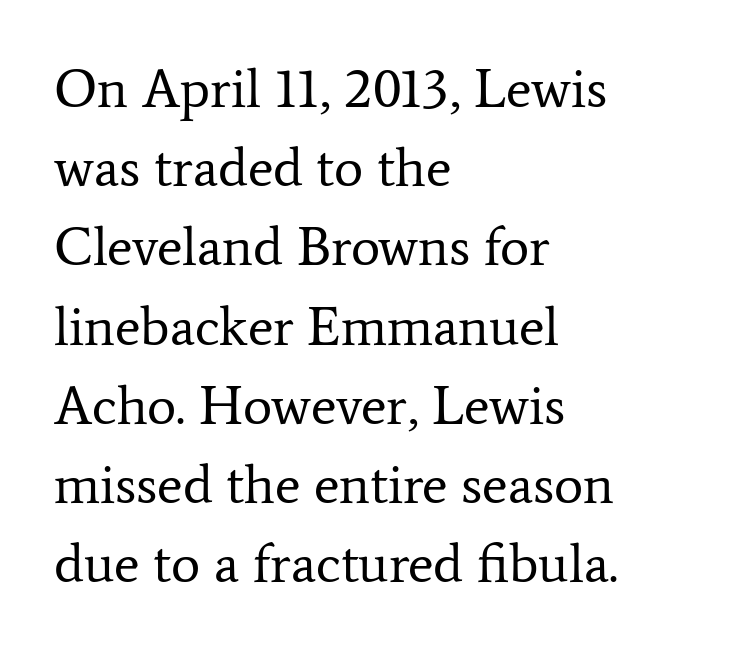
The image shows 55 px regular-weight serif type, upright; set left-aligned, normal line spacing (1.44x), normal letter spacing, not underlined; low stroke contrast and a medium x-height.
